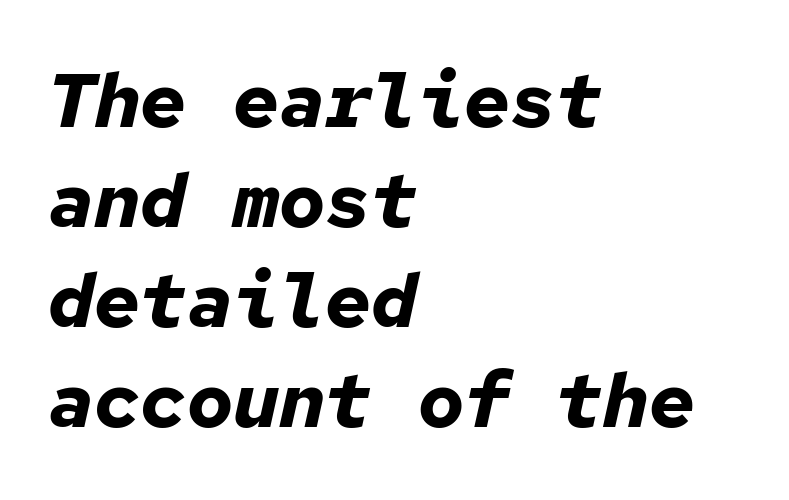
The image shows 77 px bold type, italic (leaning right), monospaced; set left-aligned, normal line spacing (1.3x), normal letter spacing, not underlined; low stroke contrast and a medium x-height.
